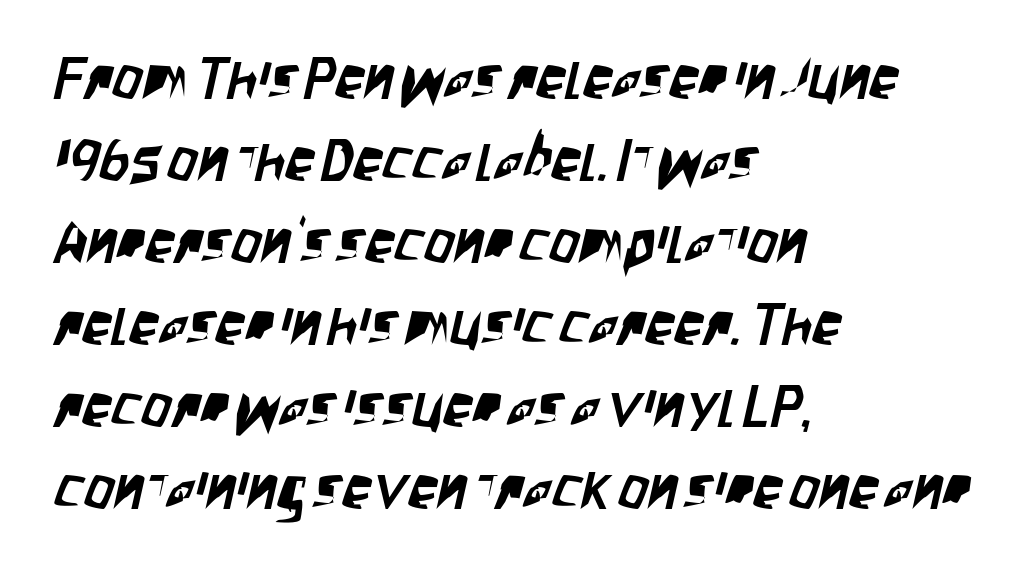
{"serif": "no", "width": "condensed", "stroke_contrast": "low", "x_height": "large", "monospaced": "no", "underline": "no", "align": "left", "line_spacing": "normal", "line_spacing_ratio": 1.39, "letter_spacing": "normal", "letter_spacing_em": 0.0, "glyph_px": 59}
